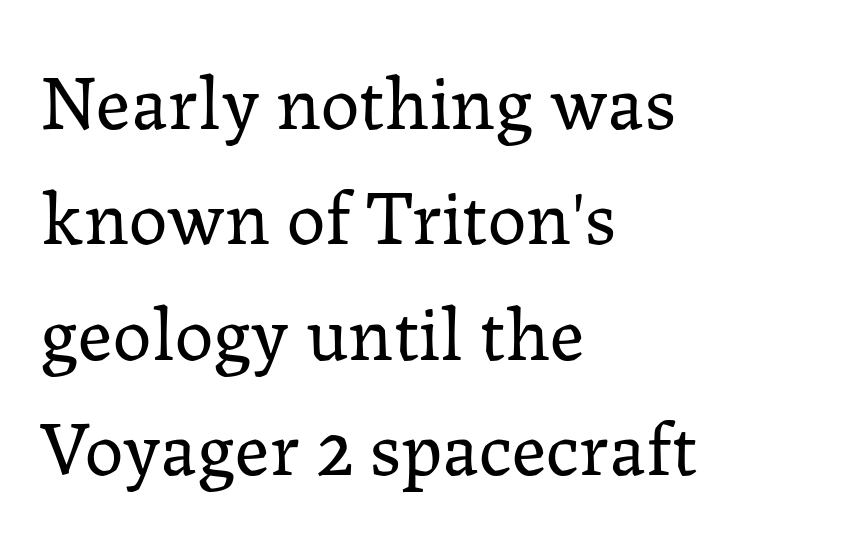
Honestly, the letter spacing is just normal — you wouldn't notice it. You could not count columns in this text — the font is proportionally spaced. The letters carry serifs — small finishing strokes at the ends of their stems. The lettering stays uniformly vertical, giving the passage a roman look.
